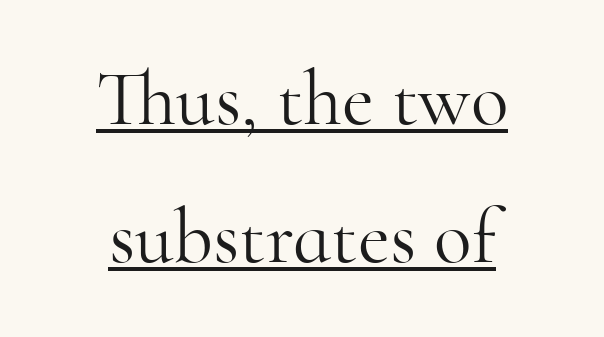
The image shows 78 px light serif type, upright; set centered, line spacing 1.77x, normal letter spacing, underlined; high stroke contrast and a small x-height.
